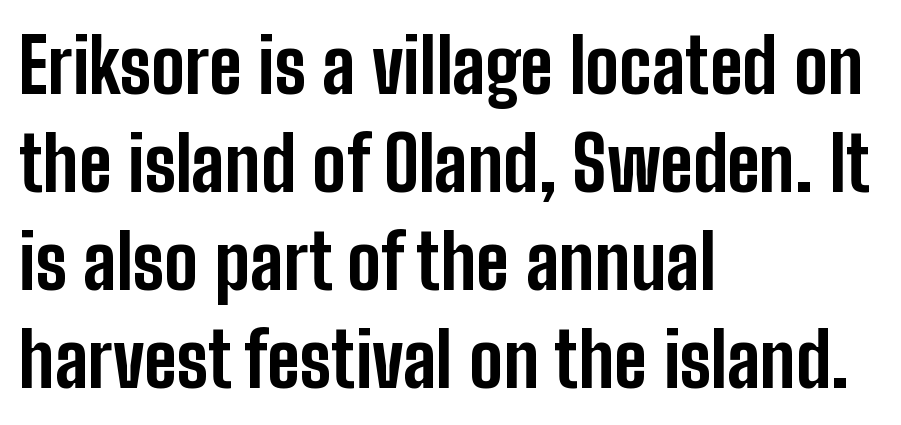
Q: Is the text bold? A: Yes.
Q: Is the text italic (slanted)? A: No, it is upright.
Q: Is the typeface a serif or a sans-serif typeface? A: Sans-serif.
Q: Is the text underlined? A: No.
Q: How is the paragraph aligned? A: Left-aligned.
Q: Is the spacing between letters normal or unusually wide? A: Normal.
Q: Is the spacing between lines tight, normal or loose? A: Normal.
Q: Width (condensed, normal, or wide)? A: Condensed.
Q: Stroke contrast? A: Low.
Q: x-height? A: Medium.
Q: Monospaced? A: No.
